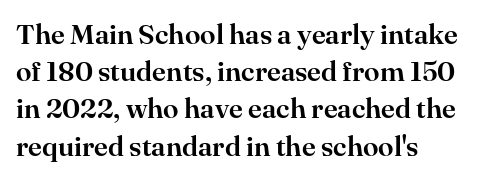
Q: Is the text italic (slanted)? A: No, it is upright.
Q: Is the typeface a serif or a sans-serif typeface? A: Serif.
Q: Is the text underlined? A: No.
Q: How is the paragraph aligned? A: Left-aligned.
Q: Is the spacing between letters normal or unusually wide? A: Normal.
Q: Is the spacing between lines tight, normal or loose? A: Normal.
Q: Width (condensed, normal, or wide)? A: Normal.
Q: Stroke contrast? A: High.
Q: x-height? A: Small.
Q: Monospaced? A: No.
